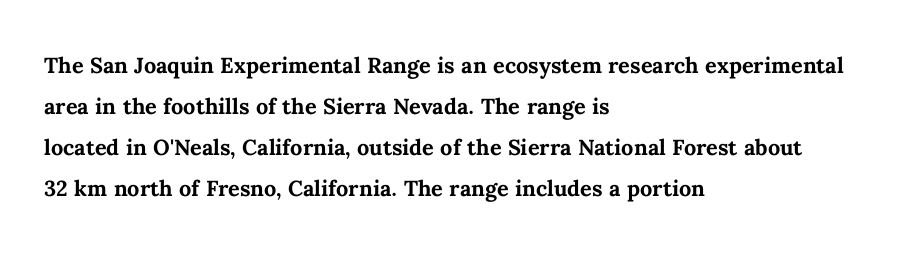
{"italic": "no", "bold": "yes", "weight": "semibold", "width": "normal", "stroke_contrast": "medium", "x_height": "medium", "monospaced": "no", "underline": "no", "align": "left", "line_spacing": "normal", "line_spacing_ratio": 1.41, "letter_spacing": "normal", "letter_spacing_em": 0.0, "glyph_px": 29}
